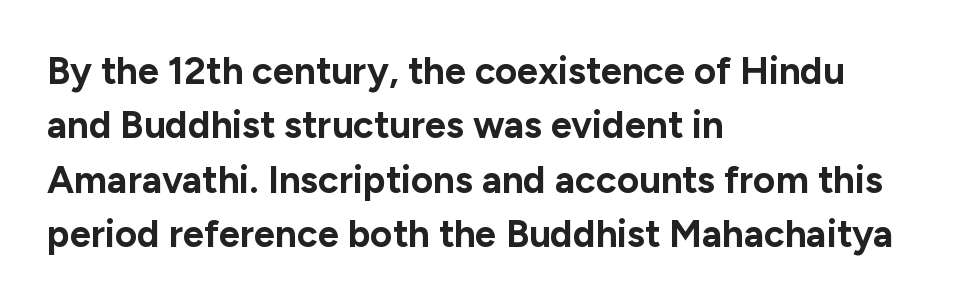
The image shows 38 px bold sans-serif type, upright; set left-aligned, normal line spacing (1.43x), normal letter spacing, not underlined; low stroke contrast and a medium x-height.
